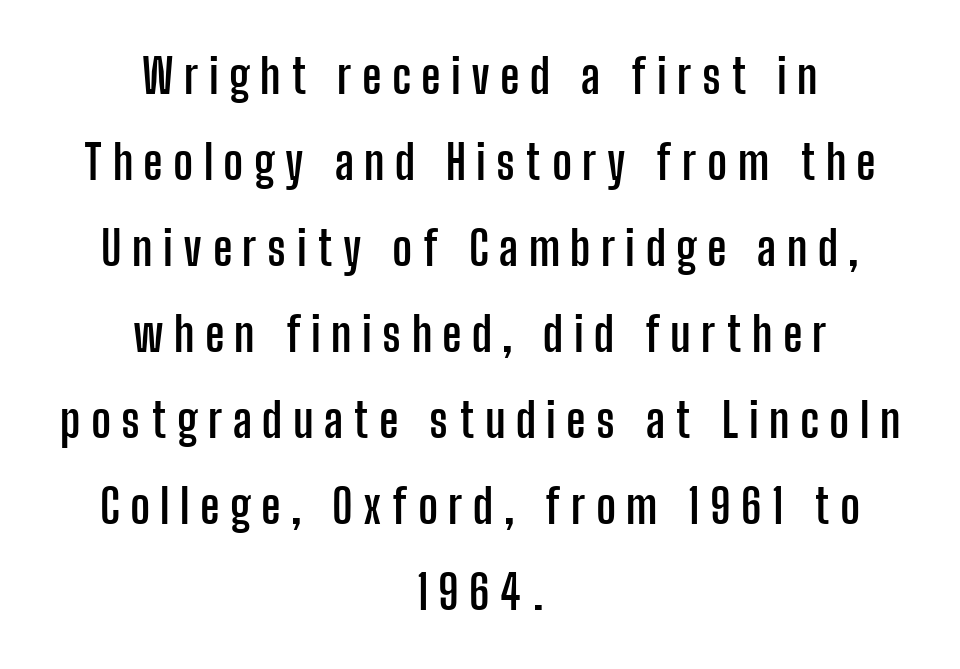
The image shows 47 px semibold, condensed sans-serif type, upright; set centered, line spacing 1.83x, unusually wide letter spacing (+0.22 em), not underlined; low stroke contrast and a medium x-height.
